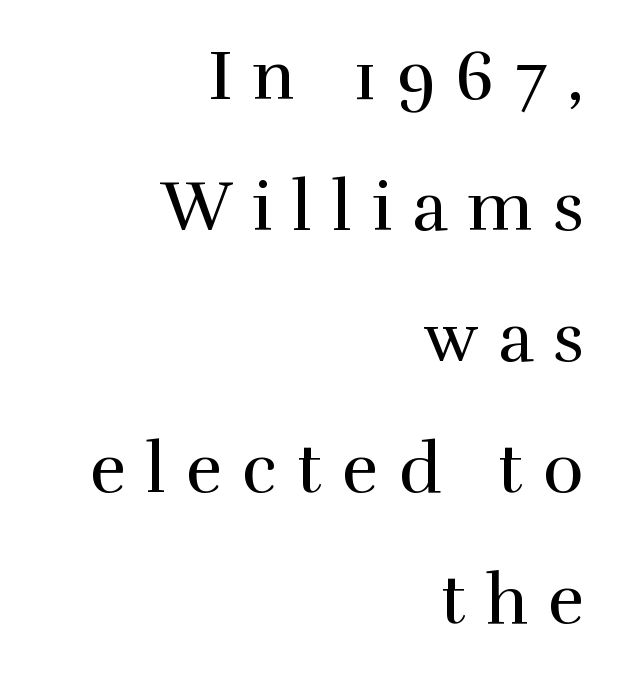
The image shows 69 px regular-weight serif type, upright; set right-aligned, loose line spacing (1.9x), unusually wide letter spacing (+0.29 em), not underlined; a medium x-height.
